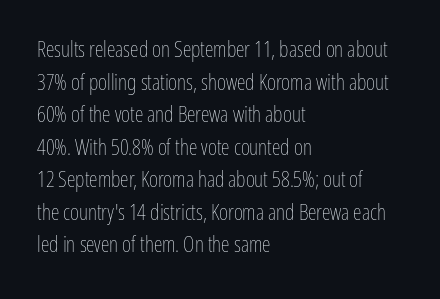
The image shows 22 px text type, upright; set left-aligned, normal line spacing (1.48x), normal letter spacing, not underlined.
